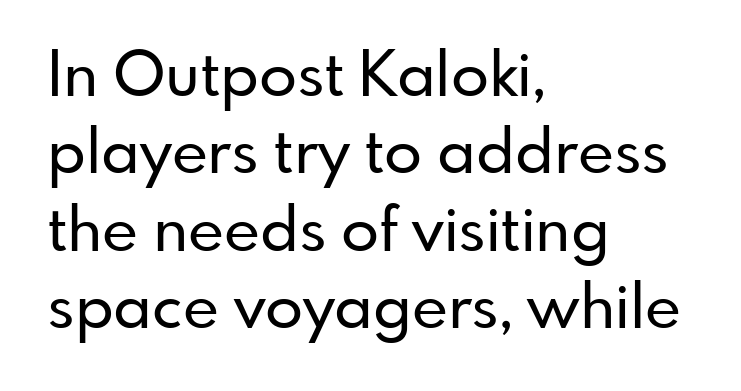
The image shows 62 px sans-serif type, upright; set left-aligned, normal line spacing (1.25x), normal letter spacing, not underlined; low stroke contrast and a small x-height.
